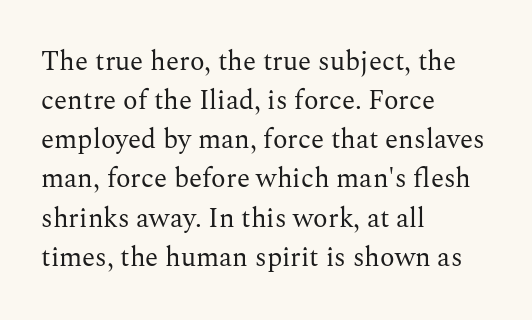
Default kerning and tracking; the words read as compact shapes. No heavy texture on the line: the type isn't bold. A roman cut, with each character standing at attention. Notice how the passage keeps a crisp vertical edge on the left only. Bare-footed words on every line.
